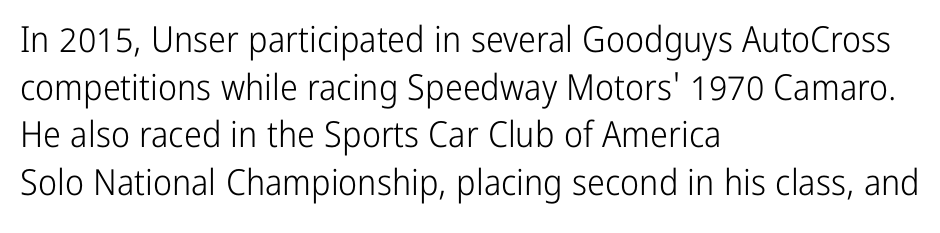
The image shows 36 px light, condensed sans-serif type, upright; set left-aligned, normal line spacing (1.32x), normal letter spacing, not underlined; low stroke contrast and a medium x-height.
